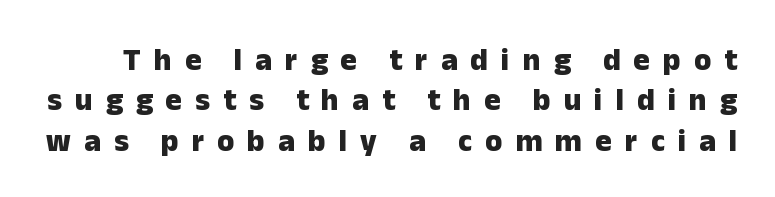
Q: Is the text bold? A: Yes.
Q: Is the text italic (slanted)? A: No, it is upright.
Q: Is the typeface a serif or a sans-serif typeface? A: Sans-serif.
Q: Is the text underlined? A: No.
Q: Is the spacing between letters normal or unusually wide? A: Unusually wide.
Q: Is the spacing between lines tight, normal or loose? A: Normal.
Q: Width (condensed, normal, or wide)? A: Normal.
Q: Stroke contrast? A: Low.
Q: x-height? A: Medium.
Q: Monospaced? A: No.
